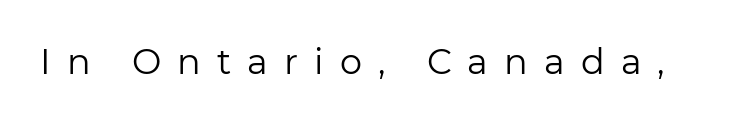
Q: Is the text bold? A: No.
Q: Is the text italic (slanted)? A: No, it is upright.
Q: Is the typeface a serif or a sans-serif typeface? A: Sans-serif.
Q: Is the text underlined? A: No.
Q: Is the spacing between letters normal or unusually wide? A: Unusually wide.
Q: Width (condensed, normal, or wide)? A: Normal.
Q: Stroke contrast? A: Low.
Q: x-height? A: Medium.
Q: Monospaced? A: No.
